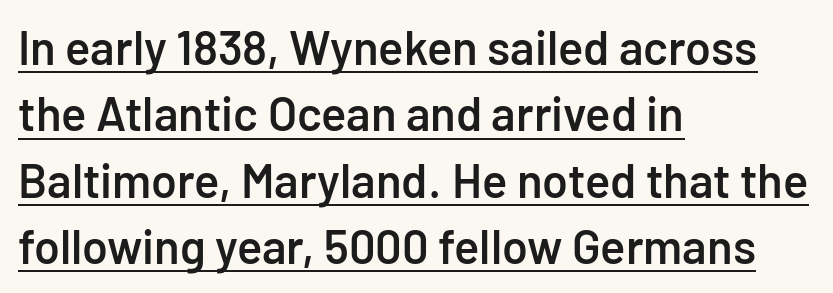
Q: Is the text bold? A: Semi-bold.
Q: Is the text italic (slanted)? A: No, it is upright.
Q: Is the typeface a serif or a sans-serif typeface? A: Sans-serif.
Q: Is the text underlined? A: Yes.
Q: How is the paragraph aligned? A: Left-aligned.
Q: Is the spacing between letters normal or unusually wide? A: Normal.
Q: Is the spacing between lines tight, normal or loose? A: Normal.
Q: Width (condensed, normal, or wide)? A: Normal.
Q: Stroke contrast? A: Low.
Q: x-height? A: Medium.
Q: Monospaced? A: No.
